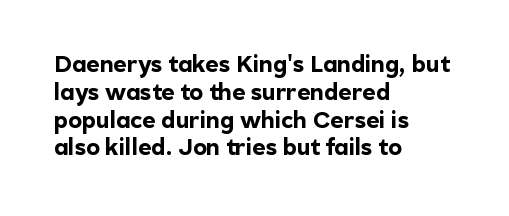
Short and long lines alike share a common starting point at left. Unlike italic type, these characters show no tilt at all. The passage shown is emphatically bold. The face used here is rendered with its standard letterfit. The space beneath each line is pristine and unruled.
